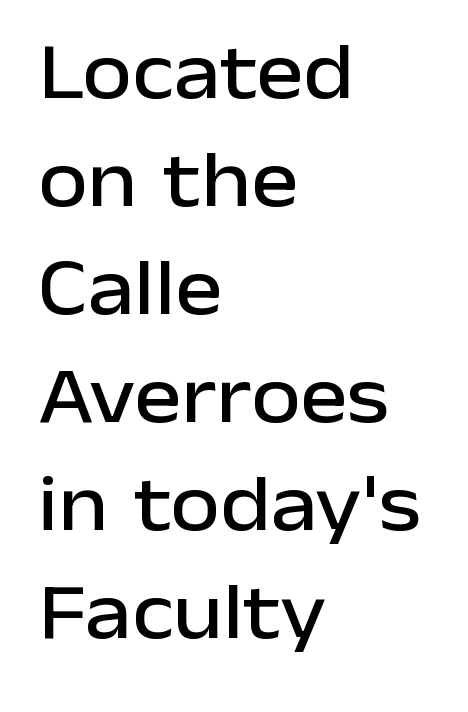
{"serif": "no", "italic": "no", "width": "normal", "stroke_contrast": "low", "x_height": "medium", "monospaced": "no", "underline": "no", "align": "left", "line_spacing": "normal", "line_spacing_ratio": 1.35, "letter_spacing": "normal", "letter_spacing_em": 0.0, "glyph_px": 80}
